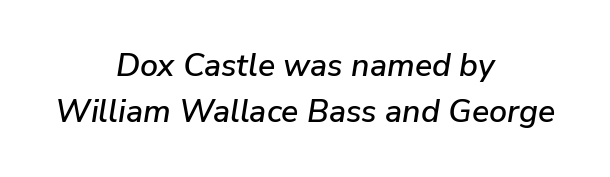
{"italic": "yes", "lean": "right", "slant_degrees": 9, "width": "normal", "stroke_contrast": "low", "x_height": "medium", "monospaced": "no", "underline": "no", "align": "center", "line_spacing": "normal", "line_spacing_ratio": 1.43, "letter_spacing": "normal", "letter_spacing_em": 0.0, "glyph_px": 32}
